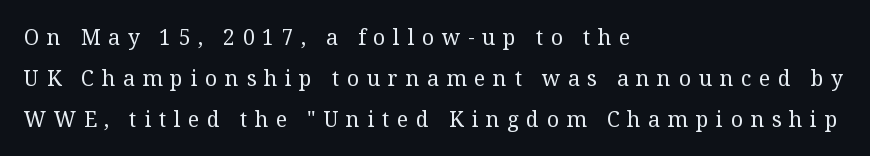
The text block is weighted toward the left margin, trailing off unevenly rightward. The font sits on the lighter half of the weight spectrum, regular included. Check the space under the baseline: it is left empty. The font's upright variant was chosen for this text. The letterforms stand isolated, each surrounded by extra space. Regarding leading, the lines here are spaced well apart.
